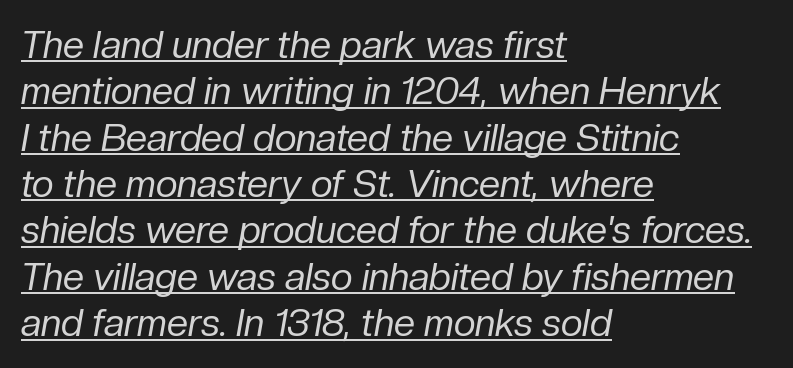
{"italic": "yes", "lean": "right", "slant_degrees": 10, "bold": "no", "weight": "regular", "width": "normal", "stroke_contrast": "low", "x_height": "medium", "monospaced": "no", "underline": "yes", "align": "left", "line_spacing_ratio": 1.22, "letter_spacing": "normal", "letter_spacing_em": 0.0, "glyph_px": 38}
